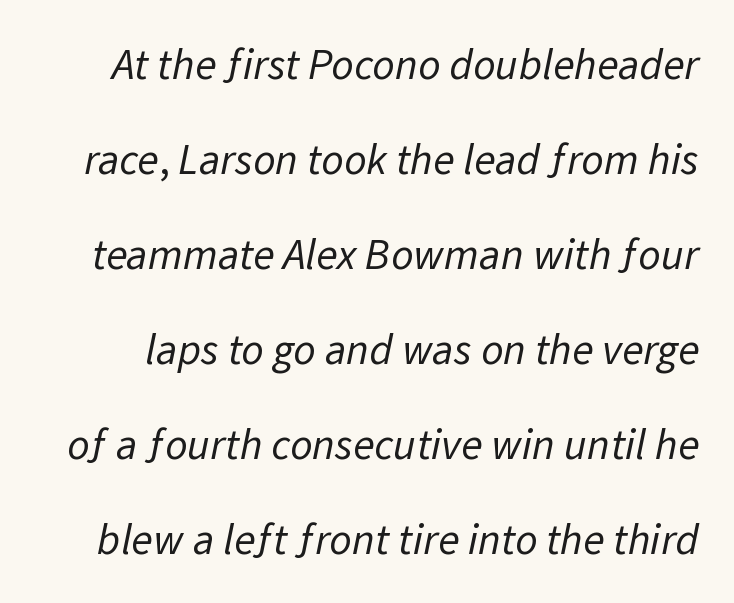
This is not heavy type; no bold has been used. Any mark beneath the type? The region is blank. The rendering uses a large line-height, opening up the rows. The passage shown has conventional tracking throughout. These lines are rendered in a variable-pitch font. This is sans-serif lettering, the kind often seen on screens and signage.
